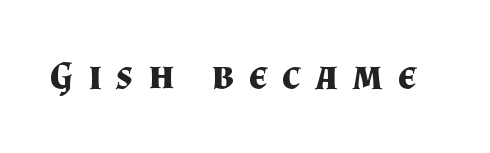
{"serif": "yes", "italic": "no", "bold": "yes", "weight": "bold", "width": "normal", "stroke_contrast": "medium", "x_height": "small", "monospaced": "no", "underline": "no", "letter_spacing": "wide", "letter_spacing_em": 0.37, "glyph_px": 40}
